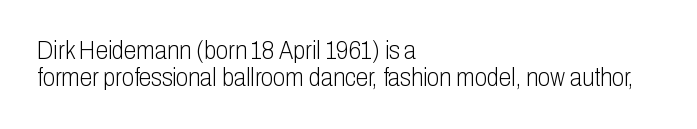
No chunkiness to these letters — they're not bold. This sample trades vertical openness for compactness between lines. Anything drawn beneath the words? Only blank space. The gaps between neighbouring characters are ordinary and unremarkable.
